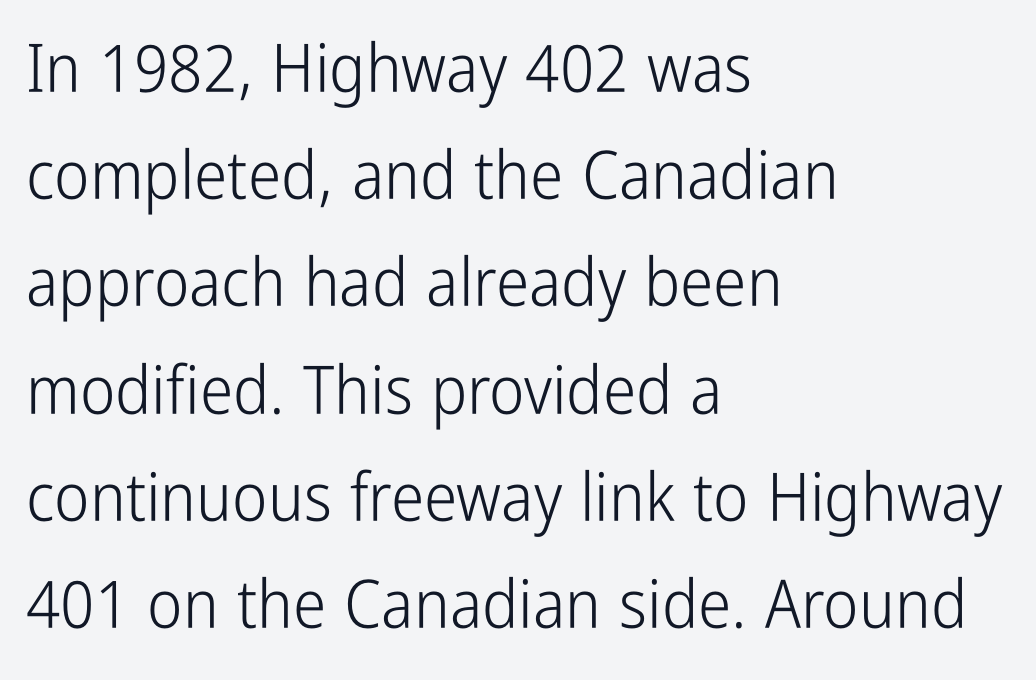
The image shows 67 px light, condensed sans-serif type, upright; set left-aligned, normal line spacing (1.6x), normal letter spacing, not underlined; low stroke contrast and a medium x-height.
